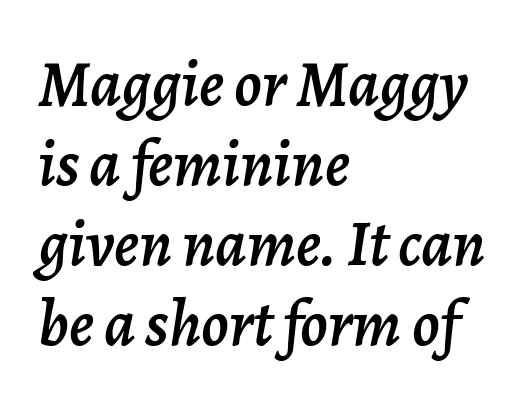
Q: Is the text italic (slanted)? A: Yes, it leans right by about 7 degrees.
Q: Is the text underlined? A: No.
Q: How is the paragraph aligned? A: Left-aligned.
Q: Is the spacing between letters normal or unusually wide? A: Normal.
Q: Width (condensed, normal, or wide)? A: Normal.
Q: Stroke contrast? A: Low.
Q: x-height? A: Medium.
Q: Monospaced? A: No.
